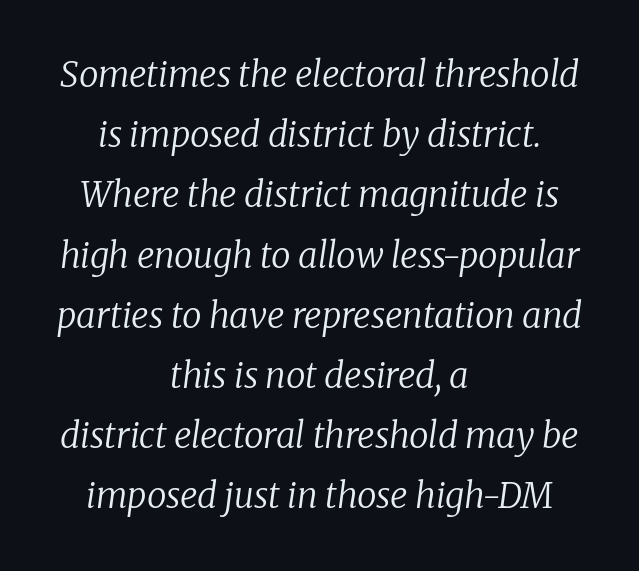
Q: Is the text bold? A: No.
Q: Is the text italic (slanted)? A: Yes, it leans right by about 8 degrees.
Q: Is the typeface a serif or a sans-serif typeface? A: Serif.
Q: Is the text underlined? A: No.
Q: How is the paragraph aligned? A: Centered.
Q: Is the spacing between letters normal or unusually wide? A: Normal.
Q: Width (condensed, normal, or wide)? A: Normal.
Q: Stroke contrast? A: Low.
Q: x-height? A: Medium.
Q: Monospaced? A: No.
